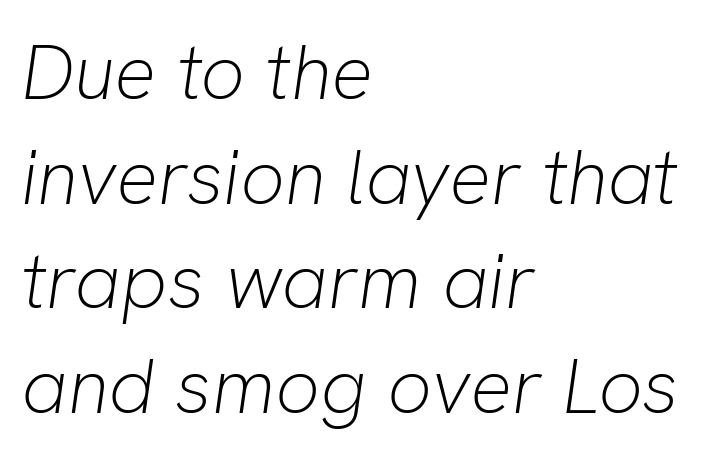
Q: Is the text bold? A: No.
Q: Is the text italic (slanted)? A: Yes, it leans right by about 8 degrees.
Q: Is the text underlined? A: No.
Q: How is the paragraph aligned? A: Left-aligned.
Q: Is the spacing between letters normal or unusually wide? A: Normal.
Q: Is the spacing between lines tight, normal or loose? A: Normal.
Q: Width (condensed, normal, or wide)? A: Normal.
Q: Stroke contrast? A: Low.
Q: x-height? A: Medium.
Q: Monospaced? A: No.
